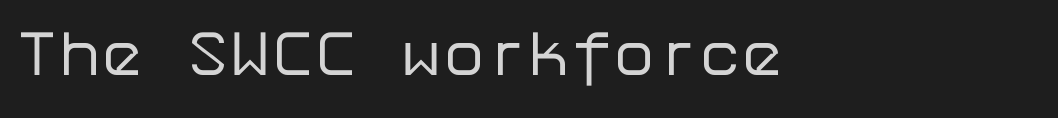
The words here are not underlined. Tracking here is standard; glyphs follow each other at the usual distance. In terms of letterform style, serifs are entirely absent. Every character sits straight up, as roman type does. These glyphs show unthickened strokes, regular width or finer.
